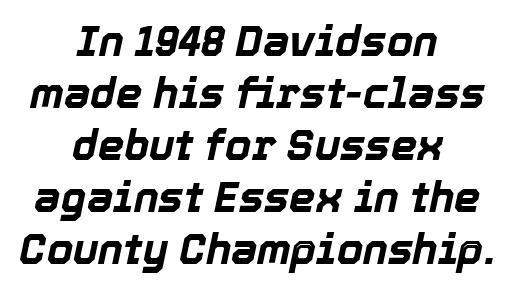
The image shows 42 px bold type, italic (leaning right); set centered, line spacing 1.24x, normal letter spacing, not underlined; a medium x-height.
